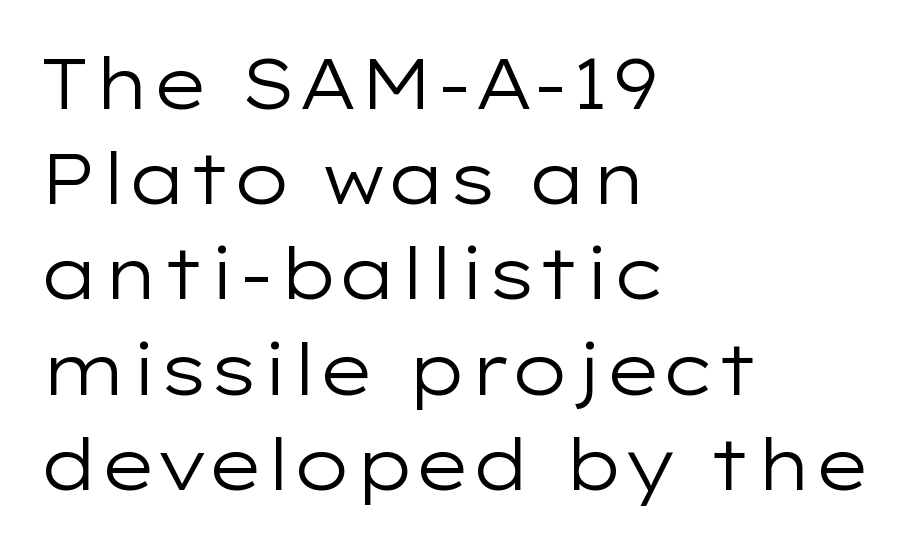
The image shows 70 px regular-weight, wide sans-serif type, upright; set left-aligned, normal line spacing (1.36x), normal letter spacing, not underlined; low stroke contrast and a medium x-height.
